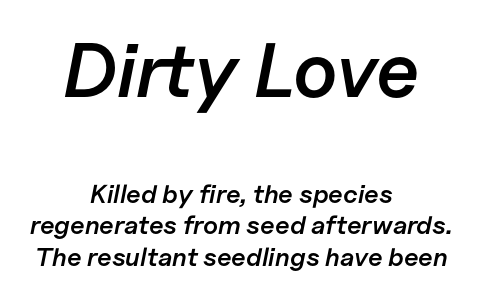
{"italic": "yes", "lean": "right", "slant_degrees": 11, "bold": "semi", "weight": "semibold", "width": "normal", "stroke_contrast": "low", "x_height": "medium", "monospaced": "no", "underline": "no", "align": "center", "line_spacing_ratio": 1.21, "letter_spacing": "normal", "letter_spacing_em": 0.0, "larger_block": "first", "size_ratio": 2.96, "glyph_px": 77}
